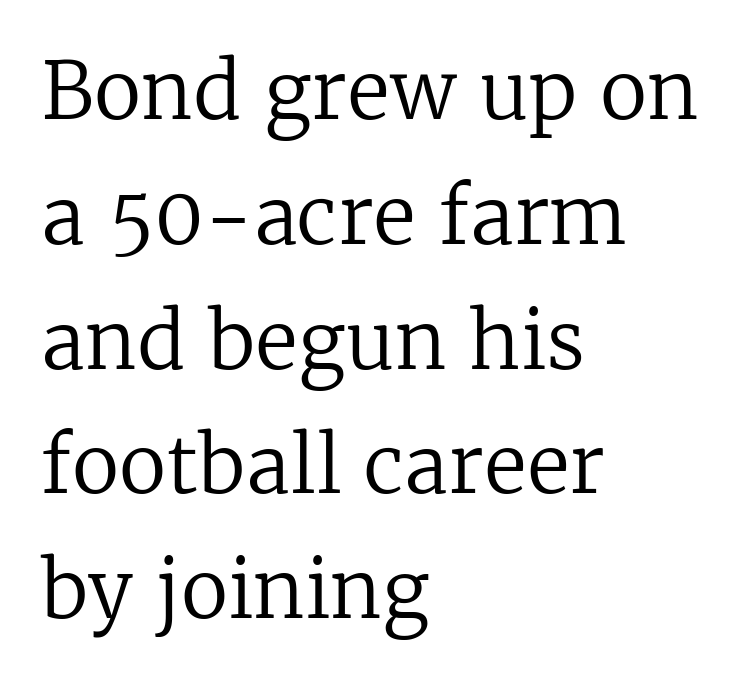
The image shows 79 px regular-weight serif type, upright; set left-aligned, normal line spacing (1.58x), normal letter spacing, not underlined; low stroke contrast and a medium x-height.
